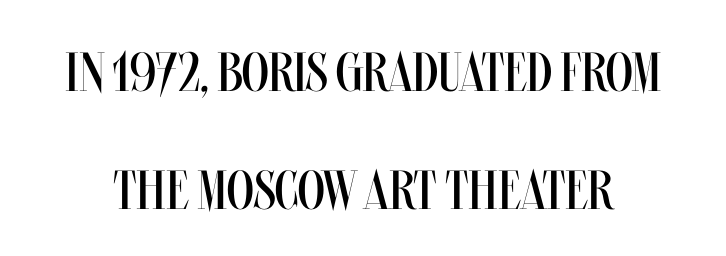
{"italic": "no", "bold": "no", "weight": "regular", "width": "condensed", "stroke_contrast": "medium", "x_height": "large", "monospaced": "no", "underline": "no", "line_spacing": "loose", "line_spacing_ratio": 2.14, "letter_spacing": "normal", "letter_spacing_em": 0.0, "glyph_px": 55}
